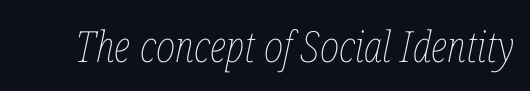
The image shows 43 px thin, condensed type, italic (leaning right); set normal letter spacing, not underlined; low stroke contrast and a medium x-height.
